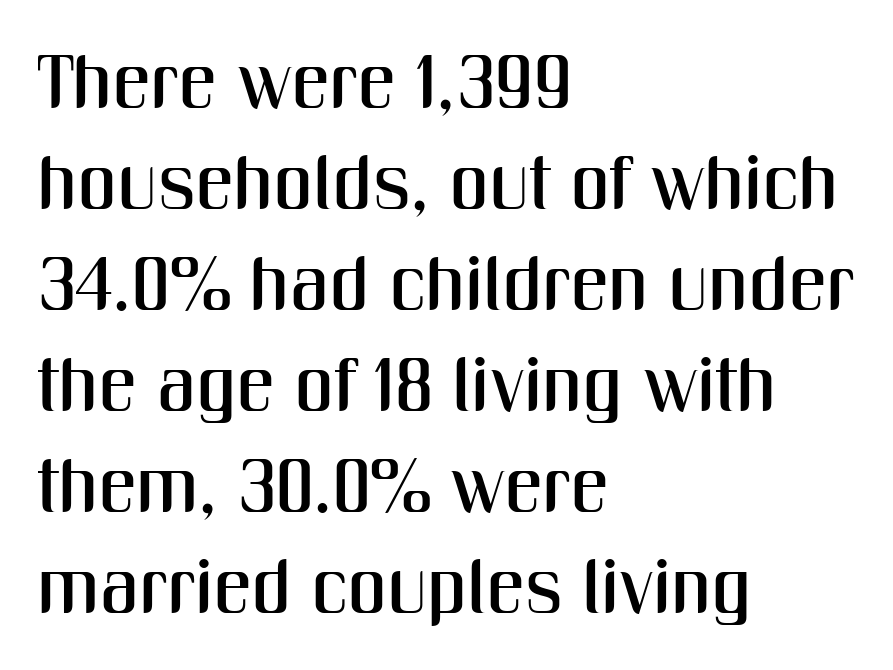
{"serif": "no", "italic": "no", "width": "condensed", "stroke_contrast": "medium", "x_height": "medium", "monospaced": "no", "underline": "no", "align": "left", "line_spacing": "normal", "line_spacing_ratio": 1.33, "letter_spacing": "normal", "letter_spacing_em": 0.0, "glyph_px": 76}
